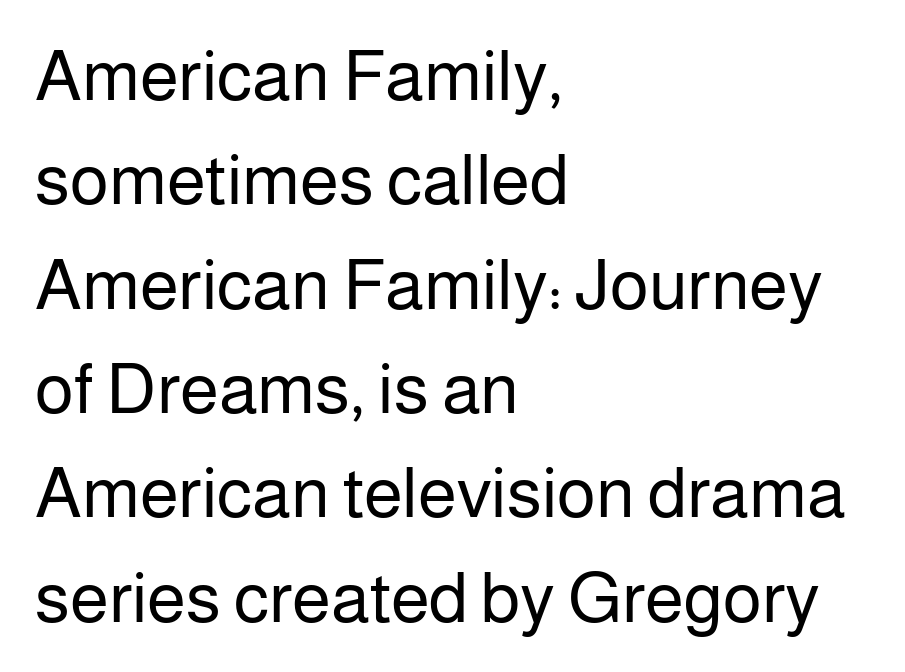
The image shows 71 px regular-weight sans-serif type, upright; set left-aligned, normal line spacing (1.47x), normal letter spacing, not underlined; low stroke contrast and a medium x-height.
